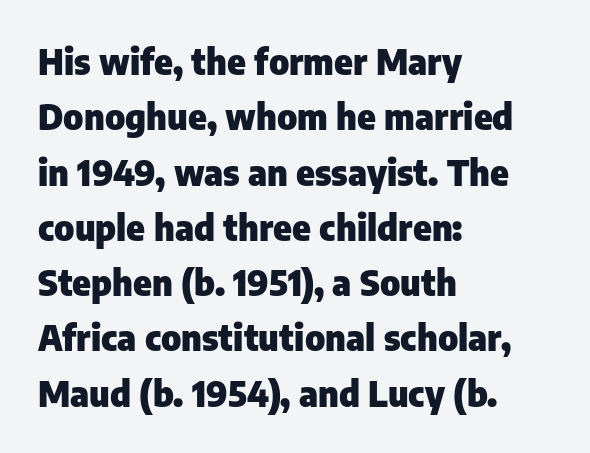
The image shows 35 px heavy sans-serif type, upright; set left-aligned, normal line spacing (1.58x), normal letter spacing, not underlined; low stroke contrast and a medium x-height.
